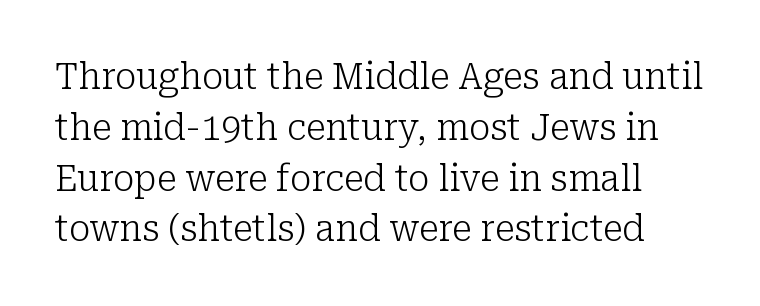
Q: Is the text bold? A: No.
Q: Is the text italic (slanted)? A: No, it is upright.
Q: Is the typeface a serif or a sans-serif typeface? A: Serif.
Q: Is the text underlined? A: No.
Q: Is the spacing between letters normal or unusually wide? A: Normal.
Q: Is the spacing between lines tight, normal or loose? A: Normal.
Q: Width (condensed, normal, or wide)? A: Normal.
Q: Stroke contrast? A: Low.
Q: x-height? A: Medium.
Q: Monospaced? A: No.
